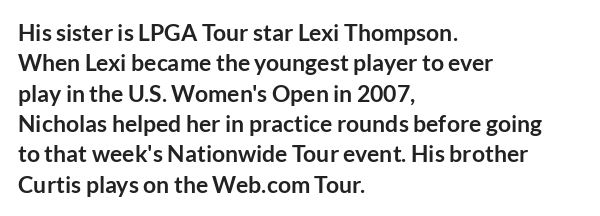
{"italic": "no", "bold": "yes", "underline": "no", "align": "left", "line_spacing": "normal", "line_spacing_ratio": 1.32, "letter_spacing": "normal", "letter_spacing_em": 0.0, "glyph_px": 23}
